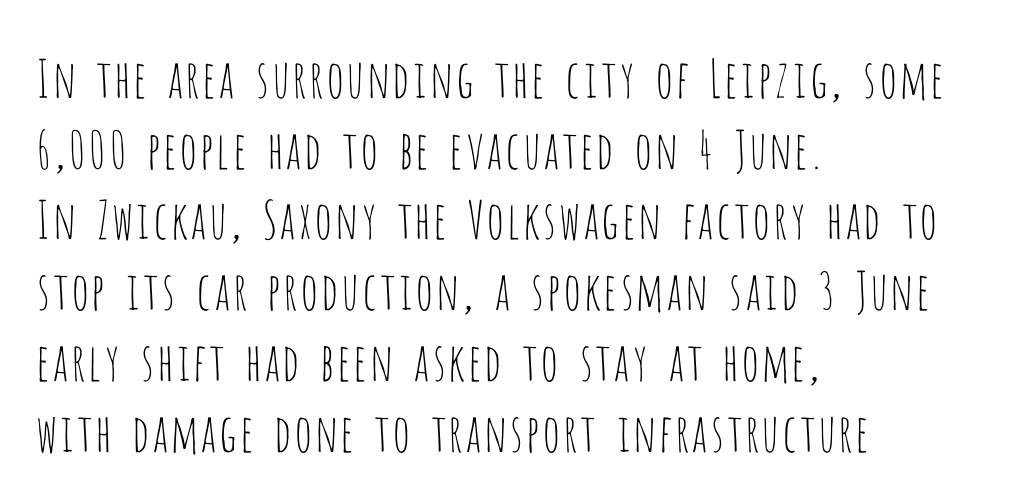
The image shows 52 px thin, condensed sans-serif type, upright; set left-aligned, normal line spacing (1.36x), normal letter spacing, not underlined; low stroke contrast and a large x-height.
